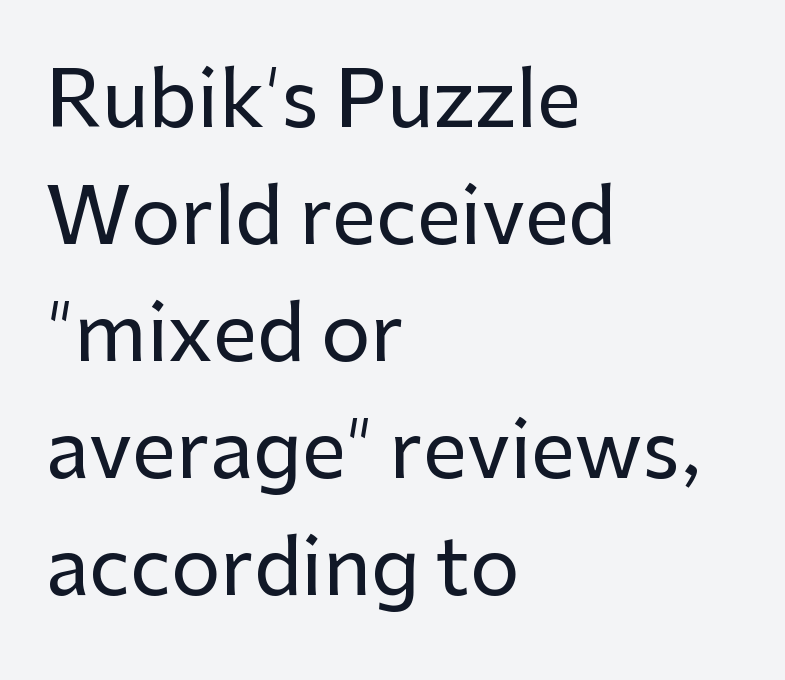
Q: Is the text italic (slanted)? A: No, it is upright.
Q: Is the typeface a serif or a sans-serif typeface? A: Sans-serif.
Q: Is the text underlined? A: No.
Q: How is the paragraph aligned? A: Left-aligned.
Q: Is the spacing between letters normal or unusually wide? A: Normal.
Q: Is the spacing between lines tight, normal or loose? A: Normal.
Q: Width (condensed, normal, or wide)? A: Normal.
Q: Stroke contrast? A: Low.
Q: x-height? A: Medium.
Q: Monospaced? A: No.
